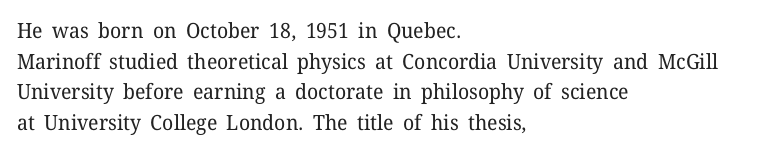
The image shows 21 px text type, upright; set left-aligned, normal line spacing (1.46x), normal letter spacing, not underlined.
